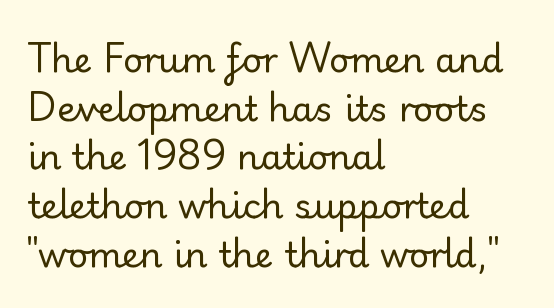
The image shows 35 px regular-weight serif type, upright; set left-aligned, normal line spacing (1.39x), normal letter spacing, not underlined; low stroke contrast and a small x-height.
